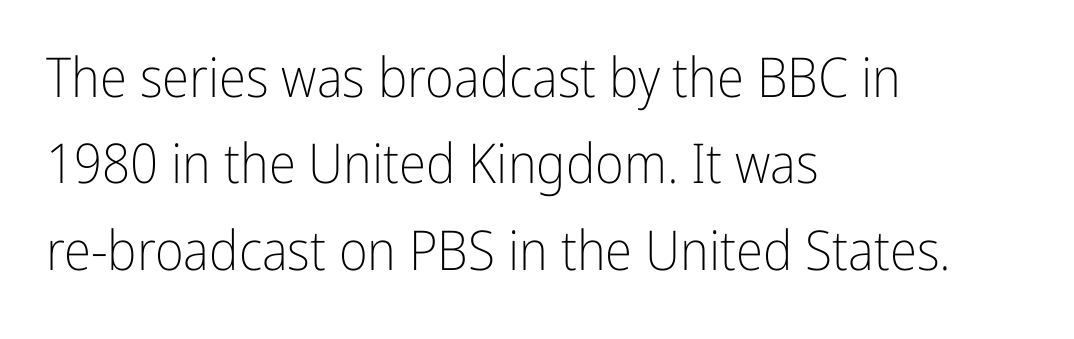
Q: Is the text bold? A: No.
Q: Is the text italic (slanted)? A: No, it is upright.
Q: Is the typeface a serif or a sans-serif typeface? A: Sans-serif.
Q: Is the text underlined? A: No.
Q: How is the paragraph aligned? A: Left-aligned.
Q: Is the spacing between letters normal or unusually wide? A: Normal.
Q: Is the spacing between lines tight, normal or loose? A: Normal.
Q: Width (condensed, normal, or wide)? A: Condensed.
Q: Stroke contrast? A: Low.
Q: x-height? A: Medium.
Q: Monospaced? A: No.
